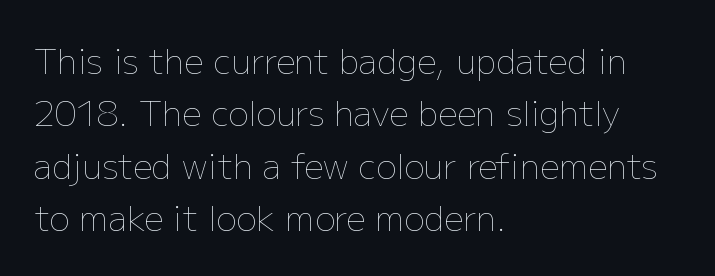
Q: Is the text bold? A: No.
Q: Is the text italic (slanted)? A: No, it is upright.
Q: Is the text underlined? A: No.
Q: How is the paragraph aligned? A: Left-aligned.
Q: Is the spacing between letters normal or unusually wide? A: Normal.
Q: Is the spacing between lines tight, normal or loose? A: Normal.
Q: Width (condensed, normal, or wide)? A: Normal.
Q: Stroke contrast? A: Low.
Q: x-height? A: Medium.
Q: Monospaced? A: No.
